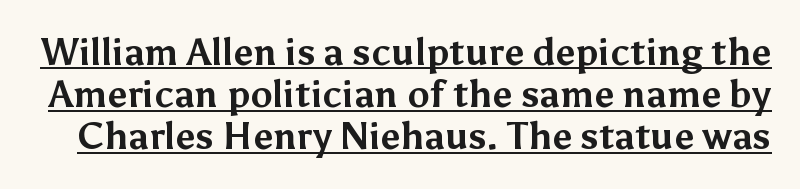
{"serif": "no", "italic": "no", "bold": "yes", "weight": "bold", "width": "normal", "stroke_contrast": "medium", "x_height": "medium", "monospaced": "no", "underline": "yes", "line_spacing": "tight", "line_spacing_ratio": 1.14, "letter_spacing": "normal", "letter_spacing_em": 0.0, "glyph_px": 37}
